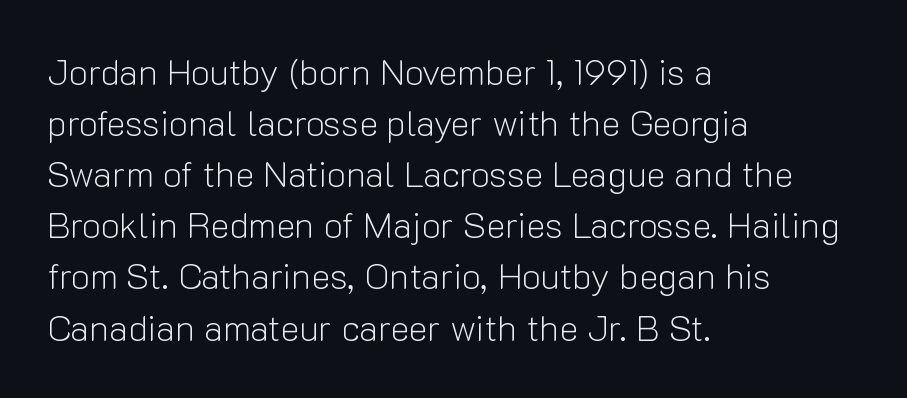
{"serif": "no", "italic": "no", "bold": "no", "weight": "light", "width": "normal", "stroke_contrast": "low", "x_height": "medium", "monospaced": "no", "underline": "no", "align": "left", "line_spacing": "normal", "line_spacing_ratio": 1.42, "letter_spacing": "normal", "letter_spacing_em": 0.0, "glyph_px": 36}
